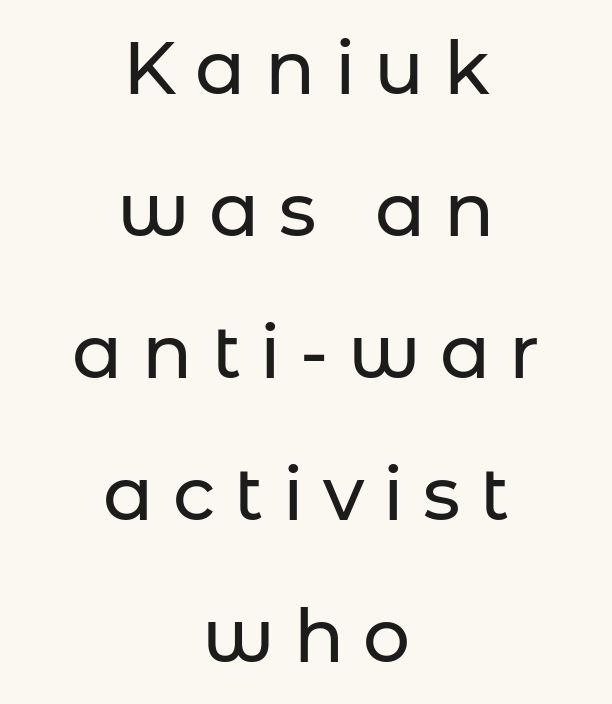
{"serif": "no", "italic": "no", "width": "normal", "stroke_contrast": "low", "x_height": "medium", "monospaced": "no", "underline": "no", "align": "center", "line_spacing": "loose", "line_spacing_ratio": 1.92, "letter_spacing": "wide", "letter_spacing_em": 0.26, "glyph_px": 74}
